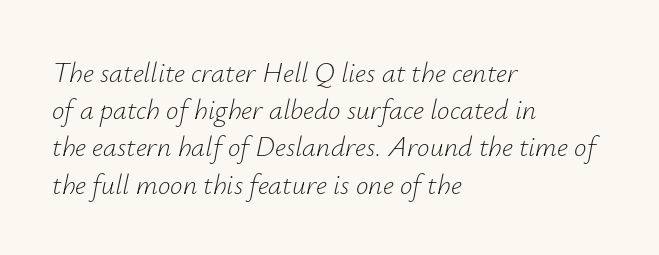
Q: Is the text bold? A: No.
Q: Is the text italic (slanted)? A: Yes, it leans right by about 12 degrees.
Q: Is the text underlined? A: No.
Q: How is the paragraph aligned? A: Left-aligned.
Q: Is the spacing between letters normal or unusually wide? A: Normal.
Q: Is the spacing between lines tight, normal or loose? A: Normal.
Q: Width (condensed, normal, or wide)? A: Normal.
Q: Stroke contrast? A: Low.
Q: x-height? A: Small.
Q: Monospaced? A: No.
